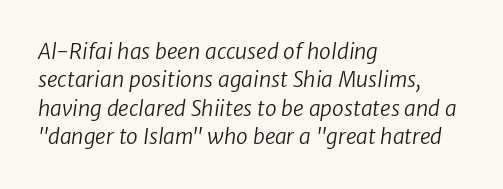
The specimen omits any rule beneath the text block's lines. The setting favours the left margin, as ordinary paragraphs usually do. How are the letters spaced? Ordinarily, with no added tracking. The passage shown stacks its lines at a standard gap.
